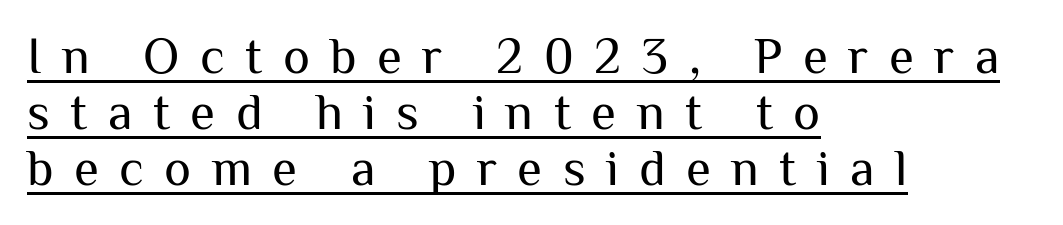
{"serif": "no", "italic": "no", "bold": "no", "weight": "regular", "width": "normal", "stroke_contrast": "medium", "x_height": "medium", "monospaced": "no", "underline": "yes", "align": "left", "line_spacing": "tight", "line_spacing_ratio": 1.1, "letter_spacing": "wide", "letter_spacing_em": 0.4, "glyph_px": 51}
